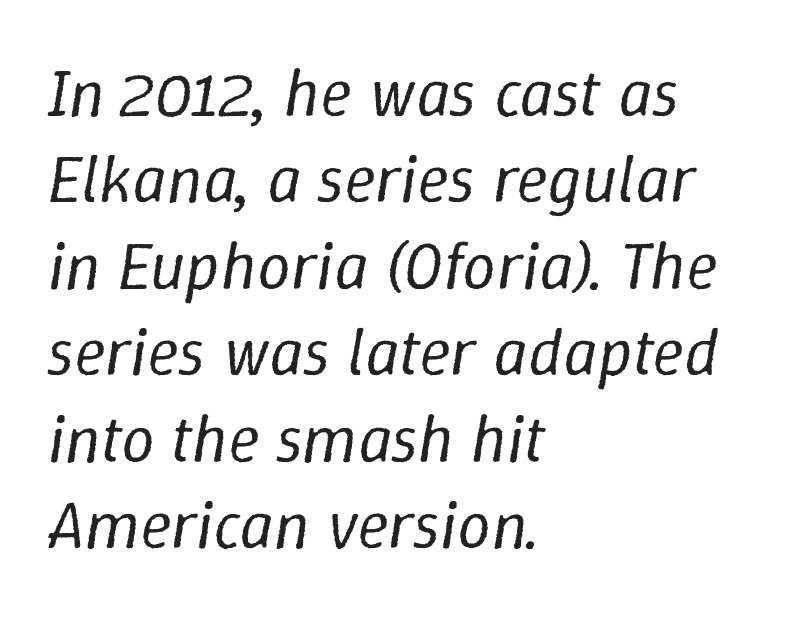
The font sits on the lighter half of the weight spectrum, regular included. Does the copy run flush right? No — it runs flush left. The text carries the slant typical of an italic or oblique font. You could not count columns in this text — the font is proportionally spaced. Leading: standard. There is no visible air inserted between adjacent glyphs.
